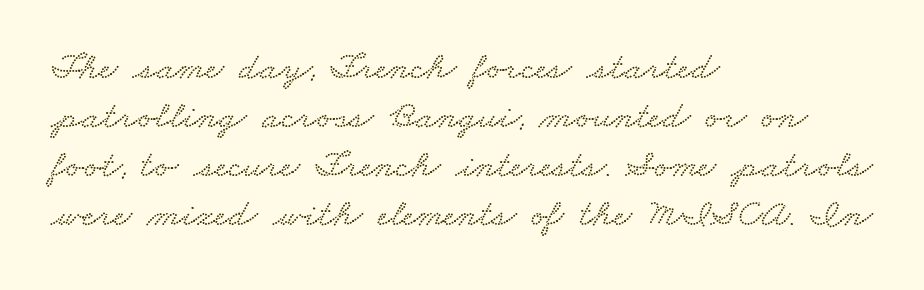
The image shows 39 px wide type; set left-aligned, normal line spacing (1.26x), normal letter spacing, not underlined; low stroke contrast and a small x-height.
